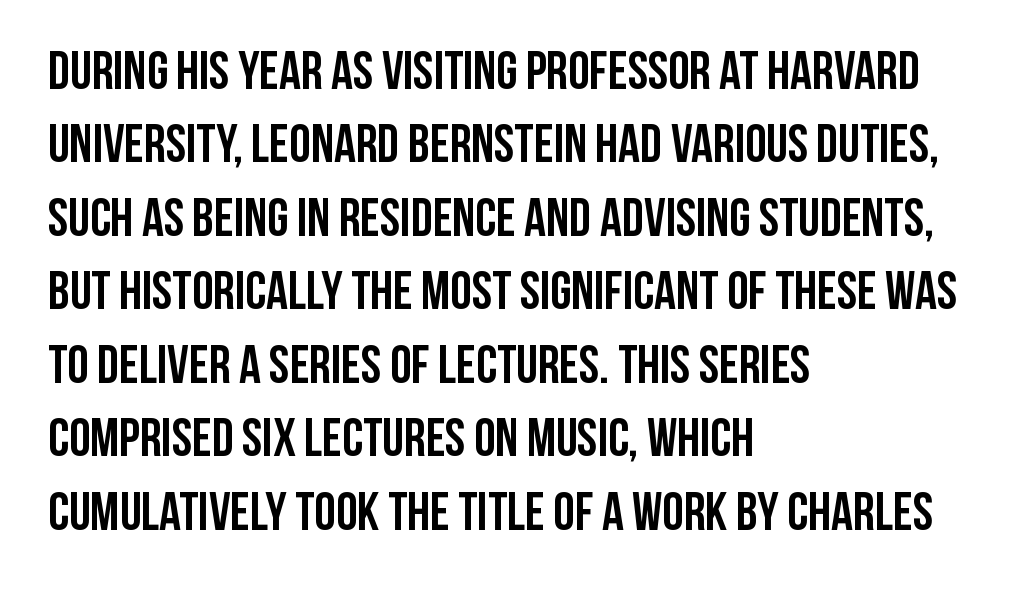
{"serif": "no", "italic": "no", "bold": "yes", "weight": "semibold", "width": "condensed", "stroke_contrast": "low", "x_height": "large", "monospaced": "no", "underline": "no", "align": "left", "line_spacing": "normal", "line_spacing_ratio": 1.36, "letter_spacing": "normal", "letter_spacing_em": 0.0, "glyph_px": 54}
